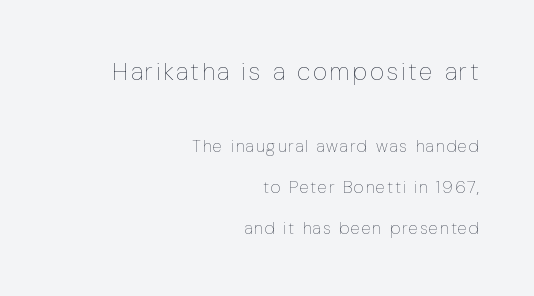
The image shows 25 px text type, upright; set right-aligned, loose line spacing (2.41x), not underlined; the first (top) block is 1.47x larger.
